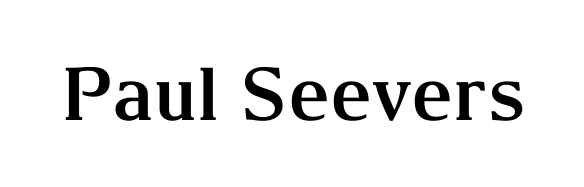
{"serif": "yes", "italic": "no", "bold": "yes", "weight": "bold", "width": "normal", "stroke_contrast": "medium", "x_height": "medium", "monospaced": "no", "underline": "no", "letter_spacing": "normal", "letter_spacing_em": 0.0, "glyph_px": 73}
